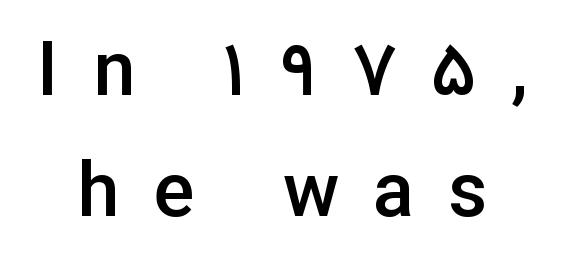
The image shows 76 px semibold sans-serif type, upright; set normal line spacing (1.59x), unusually wide letter spacing (+0.45 em), not underlined; low stroke contrast and a medium x-height.
